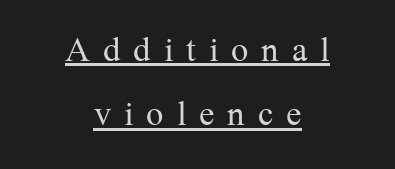
The image shows 46 px light serif type, upright; set centered, normal line spacing (1.4x), unusually wide letter spacing (+0.28 em), underlined; medium stroke contrast and a medium x-height.
